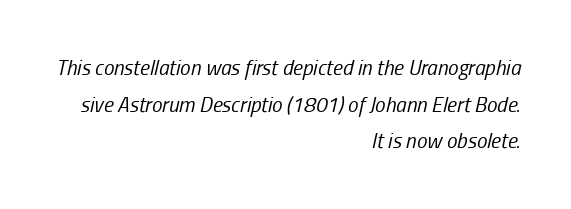
Each row of text sits above clean, open space. The letterforms sit at book weight or below. The letters sit at their default tracking, neither squeezed nor spread. The specimen reads as italic at a glance. Each line ends at the same right margin while the left side varies.
